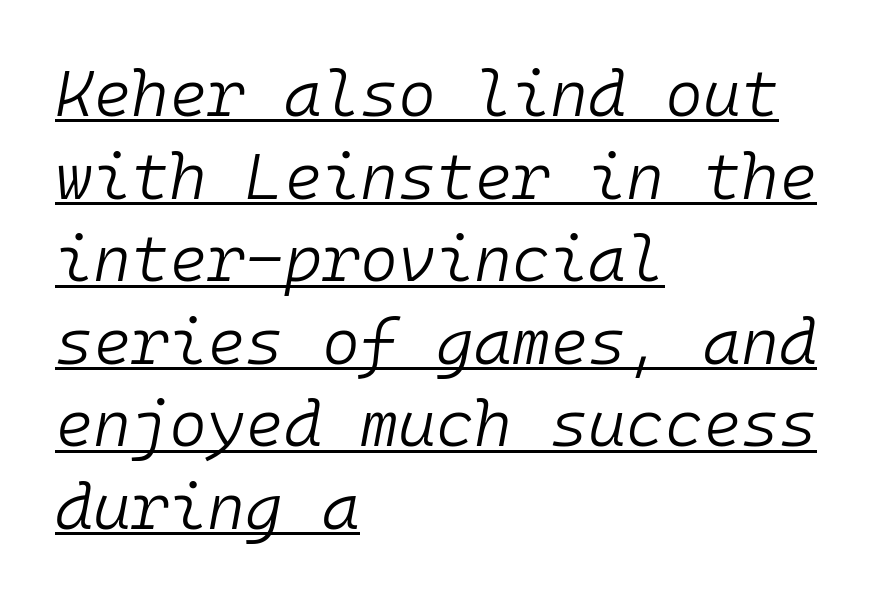
This is not heavy type; no bold has been used. Spacing between characters is what you'd get straight out of the box. Every row of glyphs begins at an identical x-position on the left. A typesetter would call this leading conventional body-copy spacing.
